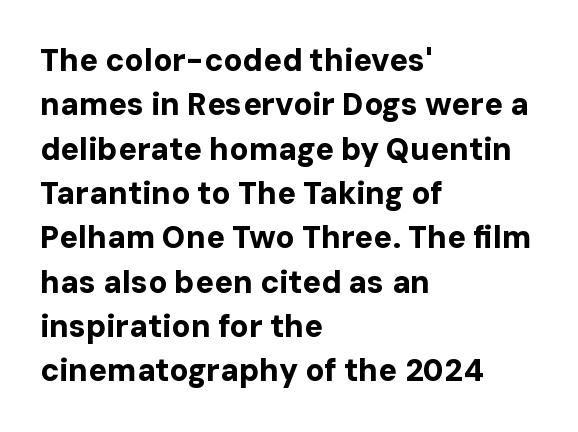
The image shows 31 px bold sans-serif type, upright; set left-aligned, normal line spacing (1.43x), normal letter spacing, not underlined; low stroke contrast and a medium x-height.
